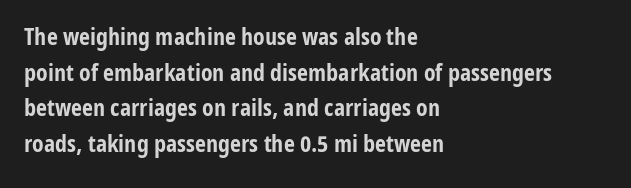
Its strokes are broad and dark, the hallmark of bold type. Short and long lines alike share a common starting point at left. Reading down the column, the eye jumps a familiar distance to each next line. Bare-footed words on every line.
